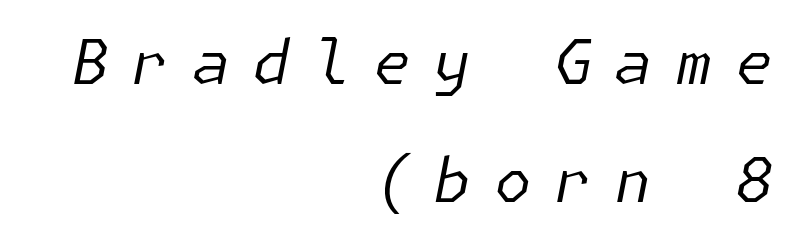
Q: Is the text bold? A: No.
Q: Is the text italic (slanted)? A: Yes, it leans right by about 11 degrees.
Q: Is the text underlined? A: No.
Q: How is the paragraph aligned? A: Right-aligned.
Q: Is the spacing between letters normal or unusually wide? A: Unusually wide.
Q: Is the spacing between lines tight, normal or loose? A: Loose.
Q: Width (condensed, normal, or wide)? A: Normal.
Q: Stroke contrast? A: Low.
Q: x-height? A: Medium.
